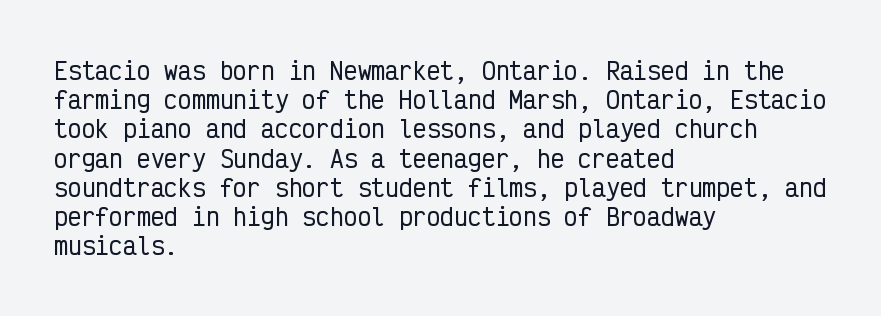
Q: Is the text italic (slanted)? A: No, it is upright.
Q: Is the text underlined? A: No.
Q: How is the paragraph aligned? A: Left-aligned.
Q: Is the spacing between letters normal or unusually wide? A: Normal.
Q: Is the spacing between lines tight, normal or loose? A: Normal.
